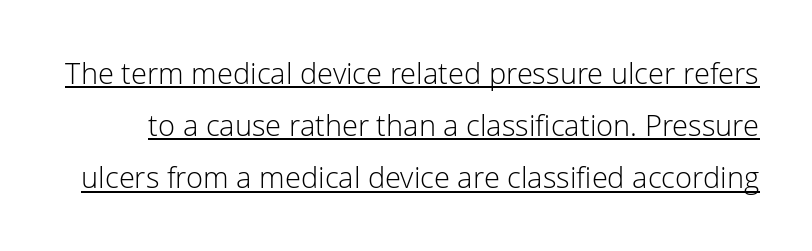
To sum up the face: it is a sans, with no serifs. Caption: face not bold, strokes unweighted. Glyph-to-glyph distance matches everyday printed text. The sample's only ornament is a line tracing under the words. Does the lettering tilt? It doesn't — this is upright.
